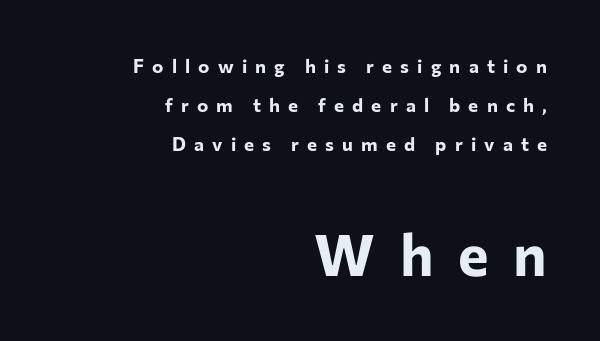
{"serif": "no", "italic": "no", "bold": "yes", "weight": "bold", "width": "normal", "stroke_contrast": "low", "x_height": "medium", "monospaced": "no", "underline": "no", "align": "right", "line_spacing": "loose", "line_spacing_ratio": 2.06, "letter_spacing": "wide", "letter_spacing_em": 0.43, "larger_block": "second", "size_ratio": 3.05, "glyph_px": 58}
